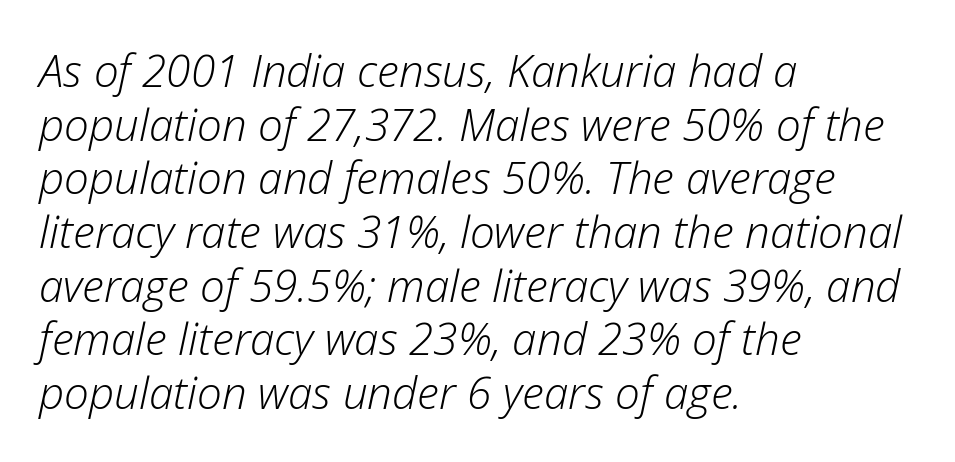
Q: Is the text bold? A: No.
Q: Is the text italic (slanted)? A: Yes, it leans right by about 12 degrees.
Q: Is the text underlined? A: No.
Q: How is the paragraph aligned? A: Left-aligned.
Q: Is the spacing between letters normal or unusually wide? A: Normal.
Q: Width (condensed, normal, or wide)? A: Normal.
Q: Stroke contrast? A: Low.
Q: x-height? A: Medium.
Q: Monospaced? A: No.
